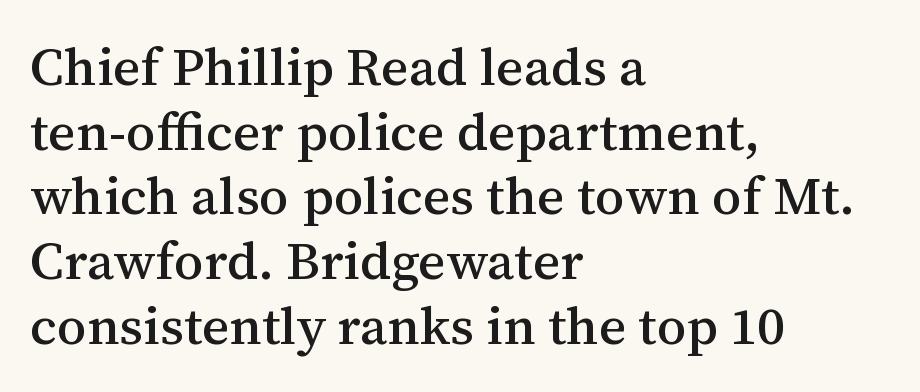
This is the regular roman posture of the typeface. In terms of letterform style, serifs are clearly present. The text block is weighted toward the left margin, trailing off unevenly rightward. Each letter keeps its own natural width here, so spacing adapts to shape. Honestly, there is no underline to notice here at all. Characters follow at the spacing the type designer built in.
